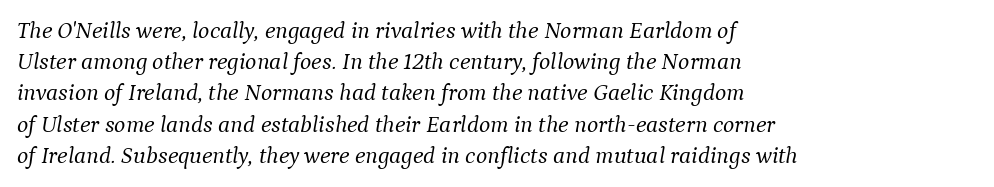
The image shows 24 px text type, italic (leaning right); set left-aligned, normal line spacing (1.3x), normal letter spacing, not underlined.
